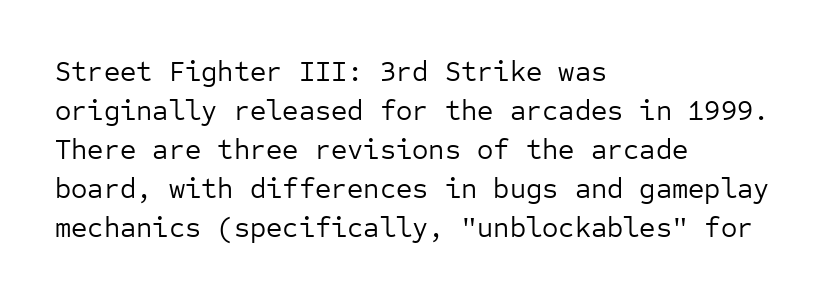
Default kerning and tracking; the words read as compact shapes. Do the characters align in a grid? Yes, the font is monospaced. Normally led — the rows are evenly, conventionally spaced. Regarding serifs, this sample does without them. Do the letters lean? They stand straight.
